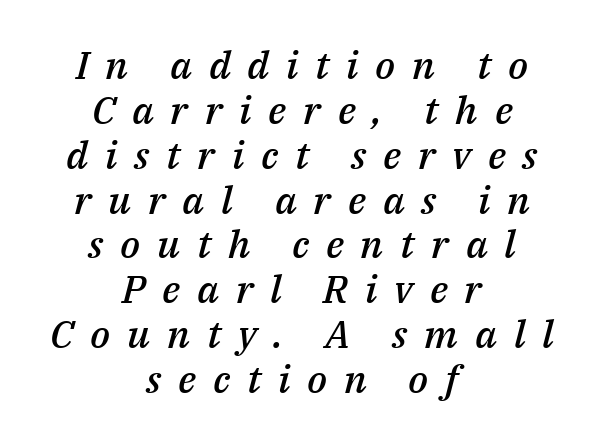
{"italic": "yes", "lean": "right", "slant_degrees": 14, "bold": "semi", "weight": "semibold", "width": "normal", "stroke_contrast": "medium", "x_height": "medium", "monospaced": "no", "underline": "no", "align": "center", "line_spacing": "tight", "line_spacing_ratio": 1.15, "letter_spacing": "wide", "letter_spacing_em": 0.43, "glyph_px": 39}
